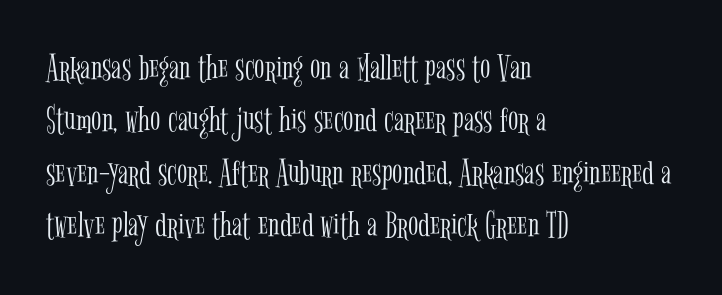
Note the varied advance widths — an 'i' is clearly narrower than an 'm'. Horizontal bands of white between lines are of average thickness. Standard letterfit; no display-style spreading of the glyphs. Is the block centered? No — it sits flush against the left margin. The baseline area is clear.
